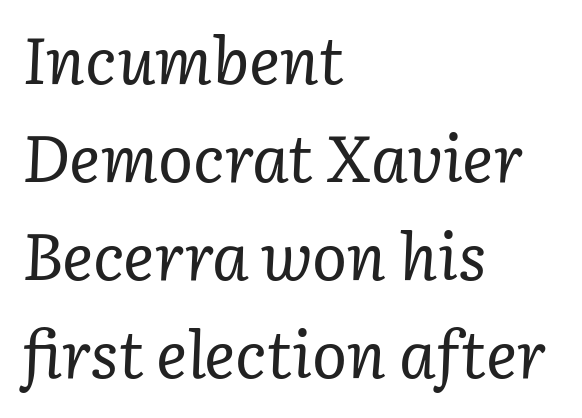
{"serif": "yes", "italic": "yes", "lean": "right", "slant_degrees": 3, "bold": "no", "weight": "regular", "width": "normal", "stroke_contrast": "low", "x_height": "medium", "monospaced": "no", "underline": "no", "align": "left", "line_spacing": "normal", "line_spacing_ratio": 1.51, "letter_spacing": "normal", "letter_spacing_em": 0.0, "glyph_px": 65}
